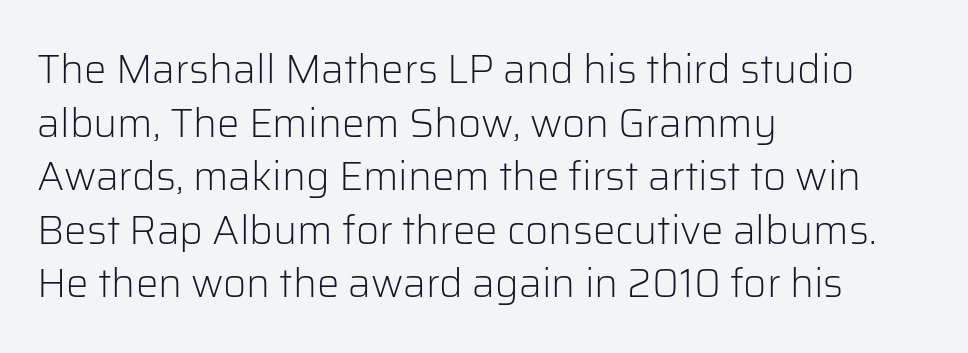
Each stroke keeps to a modest, everyday thickness or less. The rendering anchors every line to the left-hand side. Character widths vary here, with narrow letters taking less room than wide ones. Italic: no, the glyphs are upright roman.
